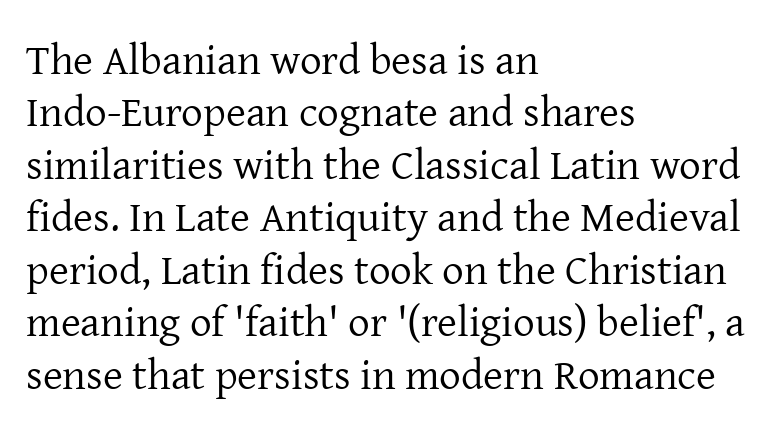
The image shows 43 px regular-weight serif type, upright; set left-aligned, line spacing 1.22x, normal letter spacing, not underlined; low stroke contrast and a medium x-height.
